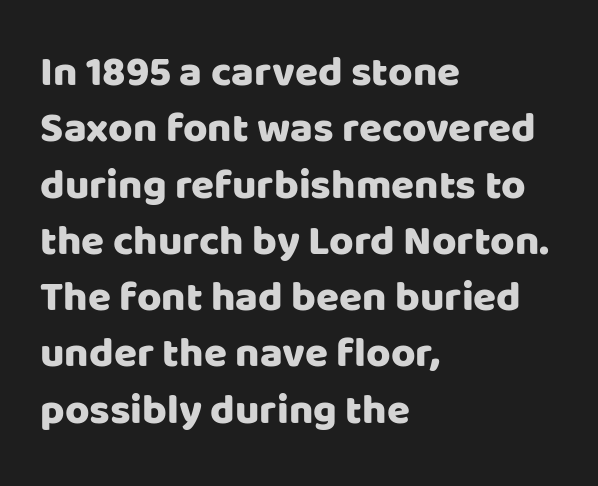
{"serif": "no", "italic": "no", "width": "normal", "stroke_contrast": "low", "x_height": "large", "monospaced": "no", "underline": "no", "align": "left", "line_spacing": "normal", "line_spacing_ratio": 1.34, "letter_spacing": "normal", "letter_spacing_em": 0.0, "glyph_px": 42}
